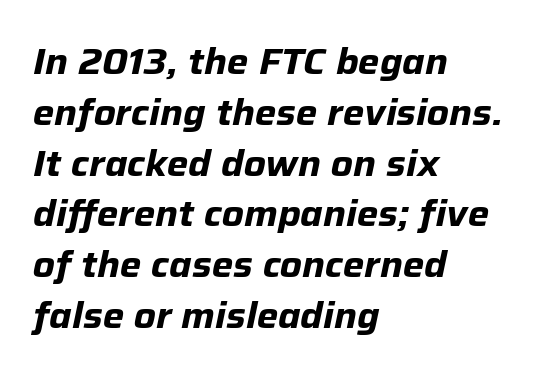
{"italic": "yes", "lean": "right", "slant_degrees": 12, "bold": "yes", "weight": "bold", "width": "normal", "stroke_contrast": "low", "x_height": "medium", "monospaced": "no", "underline": "no", "align": "left", "line_spacing": "normal", "line_spacing_ratio": 1.41, "letter_spacing": "normal", "letter_spacing_em": 0.0, "glyph_px": 36}
